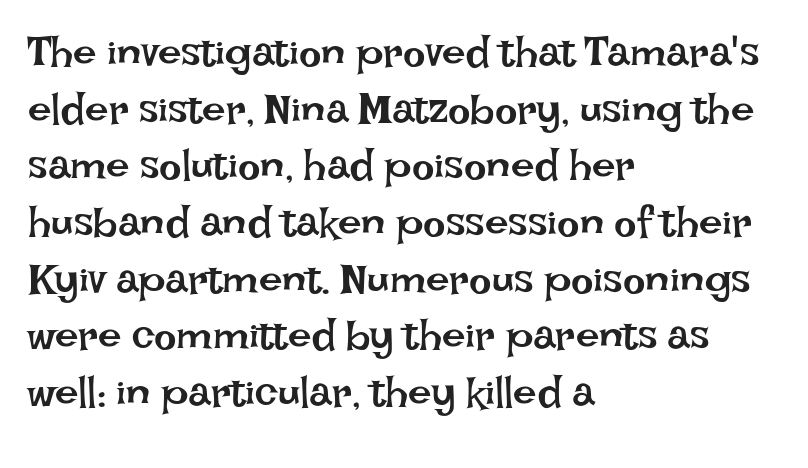
Bare-footed words on every line. Think of a printed novel: that variable character pitch is what you see here. Glyph-to-glyph distance matches everyday printed text. Horizontal alignment here is leftward, the default for most running prose. Summary of weight: not heavy and not bold.
